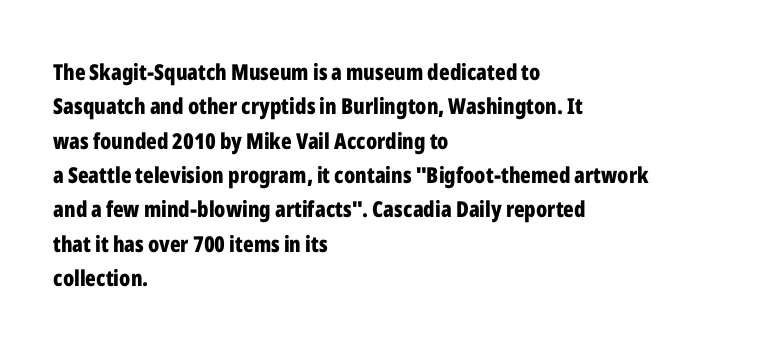
Upright lettering throughout. Just letters on the line, the space beneath them empty. The vertical gap from one line to the next is medium. Strong, thick strokes mark this as bold type. Short and long lines alike share a common starting point at left.
